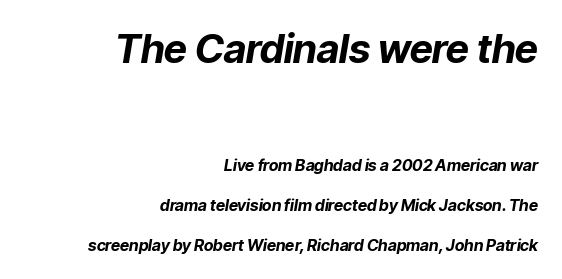
Q: Is the text bold? A: Yes.
Q: Is the text italic (slanted)? A: Yes, it leans right by about 9 degrees.
Q: Is the text underlined? A: No.
Q: How is the paragraph aligned? A: Right-aligned.
Q: Is the spacing between letters normal or unusually wide? A: Normal.
Q: Is the spacing between lines tight, normal or loose? A: Loose.
Q: Which block of text is set in a larger size, the first (top) or the second (bottom)? A: The first (top) one.
Q: Width (condensed, normal, or wide)? A: Normal.
Q: Stroke contrast? A: Low.
Q: x-height? A: Medium.
Q: Monospaced? A: No.
